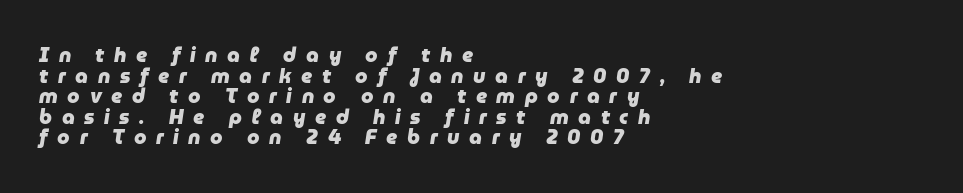
Q: Is the text bold? A: Yes.
Q: Is the text italic (slanted)? A: Yes, it leans right by about 9 degrees.
Q: Is the text underlined? A: No.
Q: How is the paragraph aligned? A: Left-aligned.
Q: Is the spacing between letters normal or unusually wide? A: Unusually wide.
Q: Is the spacing between lines tight, normal or loose? A: Tight.
